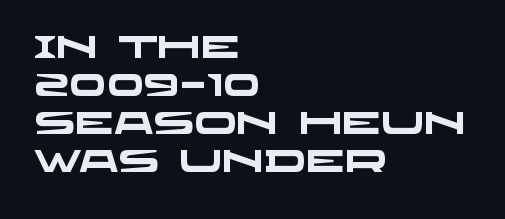
{"serif": "no", "bold": "yes", "weight": "heavy", "width": "wide", "stroke_contrast": "low", "x_height": "large", "monospaced": "no", "underline": "no", "align": "left", "line_spacing_ratio": 1.23, "letter_spacing": "normal", "letter_spacing_em": 0.0, "glyph_px": 31}
